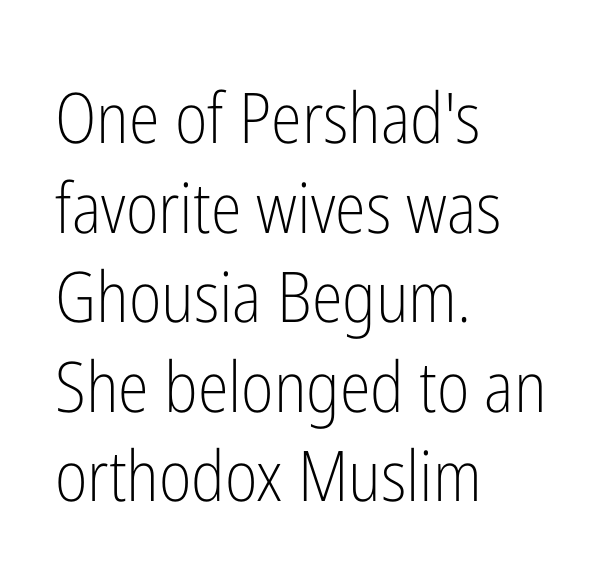
The letters carry no serifs — their stems end cleanly without finishing strokes. The typeface has the unassuming heft of standard copy or less. Compared with a centered layout, this one pins lines to the left instead. Quick note: interline space is typical.
